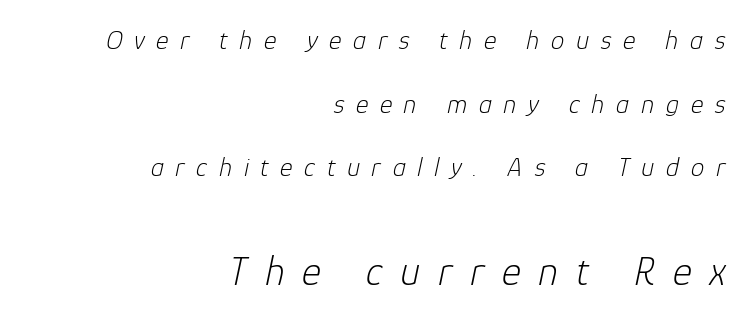
Q: Is the text bold? A: No.
Q: Is the text italic (slanted)? A: Yes, it leans right by about 12 degrees.
Q: Is the text underlined? A: No.
Q: How is the paragraph aligned? A: Right-aligned.
Q: Is the spacing between letters normal or unusually wide? A: Unusually wide.
Q: Is the spacing between lines tight, normal or loose? A: Loose.
Q: Which block of text is set in a larger size, the first (top) or the second (bottom)? A: The second (bottom) one.
Q: Width (condensed, normal, or wide)? A: Normal.
Q: Stroke contrast? A: Low.
Q: x-height? A: Medium.
Q: Monospaced? A: No.
